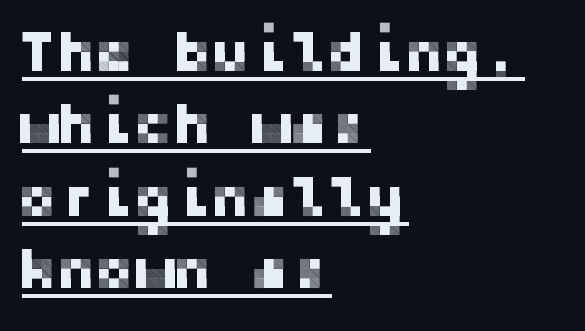
The image shows 58 px sans-serif type, upright; set left-aligned, normal line spacing (1.25x), normal letter spacing, underlined; low stroke contrast and a medium x-height.
